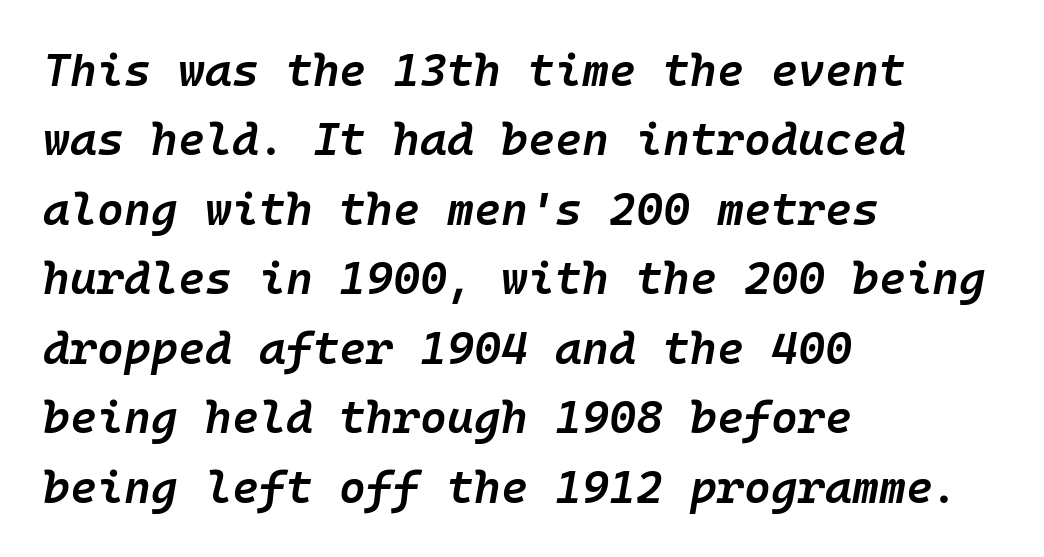
Characters follow at the spacing the type designer built in. This sample keeps an unexceptional amount of space between lines. Summary of weight: moderately heavy, a semibold. The text carries the slant typical of an italic or oblique font. The baseline area is clear.
